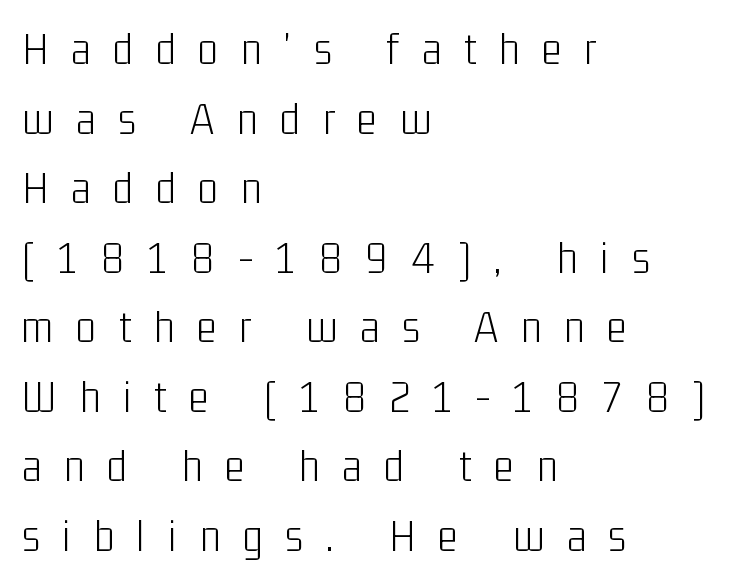
Q: Is the text bold? A: No.
Q: Is the text italic (slanted)? A: No, it is upright.
Q: Is the typeface a serif or a sans-serif typeface? A: Sans-serif.
Q: Is the text underlined? A: No.
Q: How is the paragraph aligned? A: Left-aligned.
Q: Is the spacing between letters normal or unusually wide? A: Unusually wide.
Q: Is the spacing between lines tight, normal or loose? A: Normal.
Q: Width (condensed, normal, or wide)? A: Condensed.
Q: Stroke contrast? A: Low.
Q: x-height? A: Medium.
Q: Monospaced? A: No.
